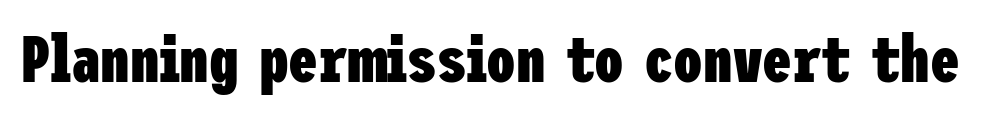
The image shows 66 px heavy, condensed sans-serif type, upright; set normal letter spacing, not underlined; low stroke contrast and a medium x-height.
